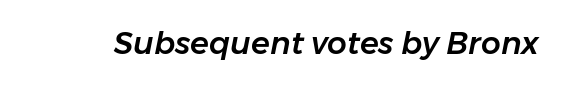
The image shows 31 px text type, italic (leaning right); set normal letter spacing, not underlined; low stroke contrast and a medium x-height.
